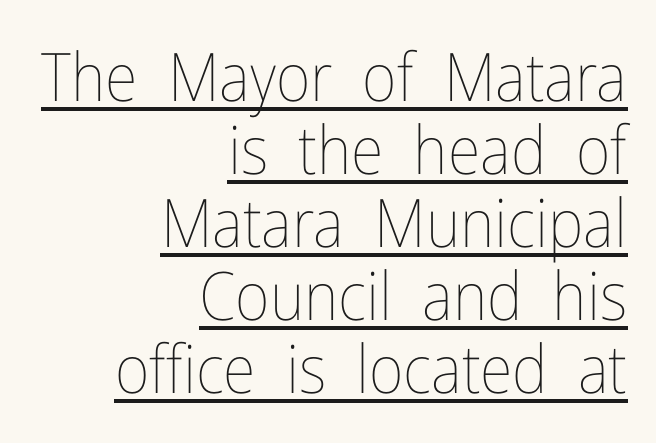
In designer terms, the underline attribute is active on this setting. One-word summary of the alignment: right. This sample uses an upright cut, with every glyph sitting square on the baseline. Spacing verdict: proportional, widths tailored to each character. A light-to-regular cut is what we see here. Does extra space separate the letters? No, they use regular spacing.
